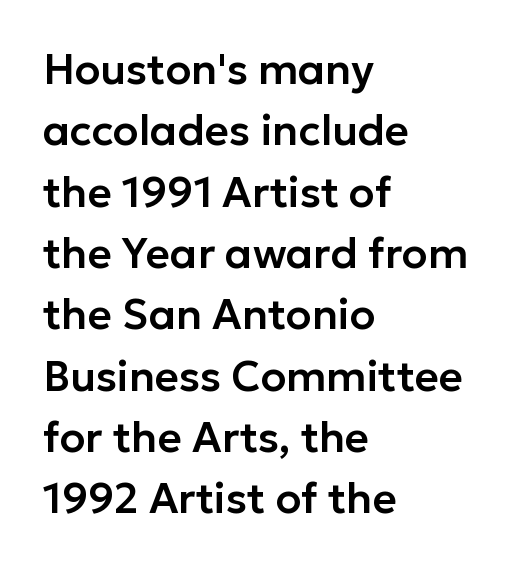
The specimen reads as upright at a glance. Classification — sans serif. Nothing unusual about the tracking: characters are spaced as the font intends. Each letter keeps its own natural width here, so spacing adapts to shape. Descender tails drop into unmarked territory.
